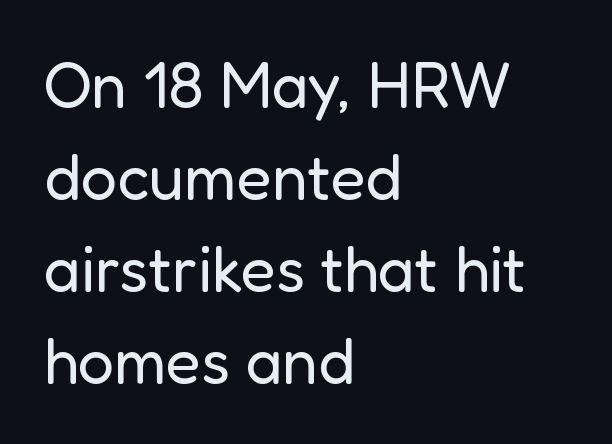
The image shows 64 px regular-weight sans-serif type, upright; set left-aligned, normal line spacing (1.44x), normal letter spacing, not underlined; low stroke contrast and a medium x-height.
